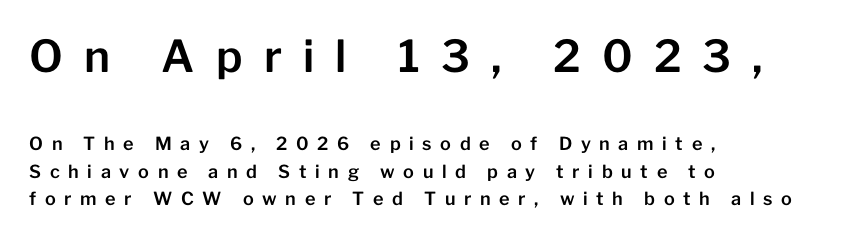
{"serif": "no", "italic": "no", "width": "normal", "stroke_contrast": "low", "x_height": "medium", "monospaced": "no", "underline": "no", "align": "left", "line_spacing": "normal", "line_spacing_ratio": 1.54, "letter_spacing": "wide", "letter_spacing_em": 0.48, "larger_block": "first", "size_ratio": 2.44, "glyph_px": 44}
